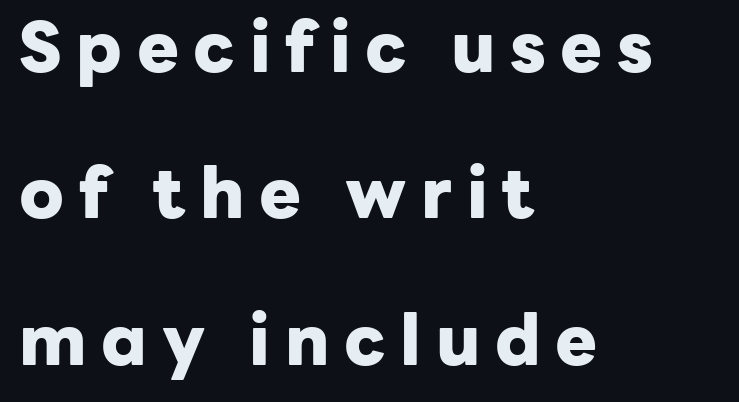
{"serif": "no", "italic": "no", "bold": "yes", "weight": "heavy", "width": "normal", "stroke_contrast": "low", "x_height": "medium", "monospaced": "no", "underline": "no", "align": "left", "line_spacing": "loose", "line_spacing_ratio": 2.09, "letter_spacing": "wide", "letter_spacing_em": 0.21, "glyph_px": 70}
